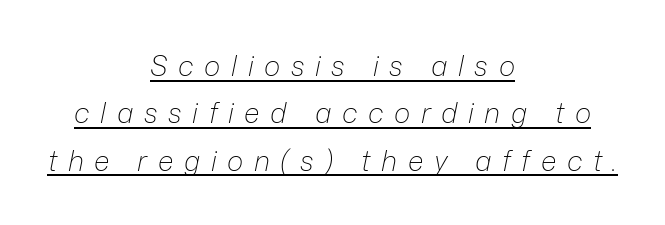
The image shows 28 px light type, italic (leaning right); set centered, normal line spacing (1.69x), unusually wide letter spacing (+0.38 em), underlined; low stroke contrast and a medium x-height.
